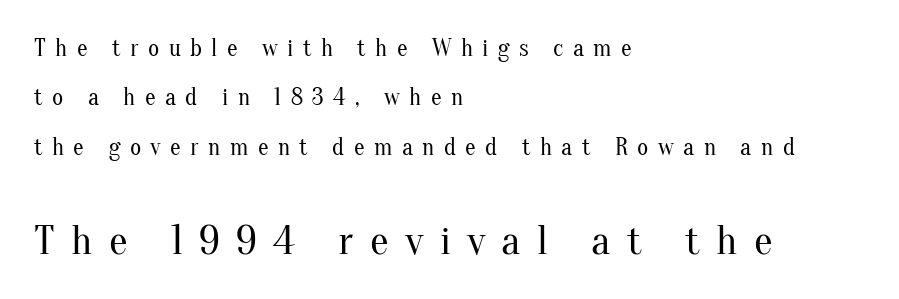
{"serif": "yes", "italic": "no", "bold": "no", "weight": "regular", "width": "normal", "stroke_contrast": "medium", "x_height": "small", "monospaced": "no", "underline": "no", "align": "left", "line_spacing": "loose", "line_spacing_ratio": 2.06, "letter_spacing": "wide", "letter_spacing_em": 0.39, "larger_block": "second", "size_ratio": 1.75, "glyph_px": 42}
